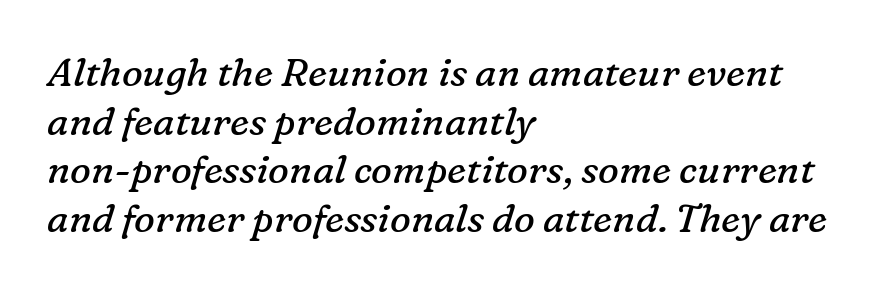
The image shows 39 px regular-weight serif type, italic (leaning right); set left-aligned, normal line spacing (1.25x), normal letter spacing, not underlined; low stroke contrast and a medium x-height.
